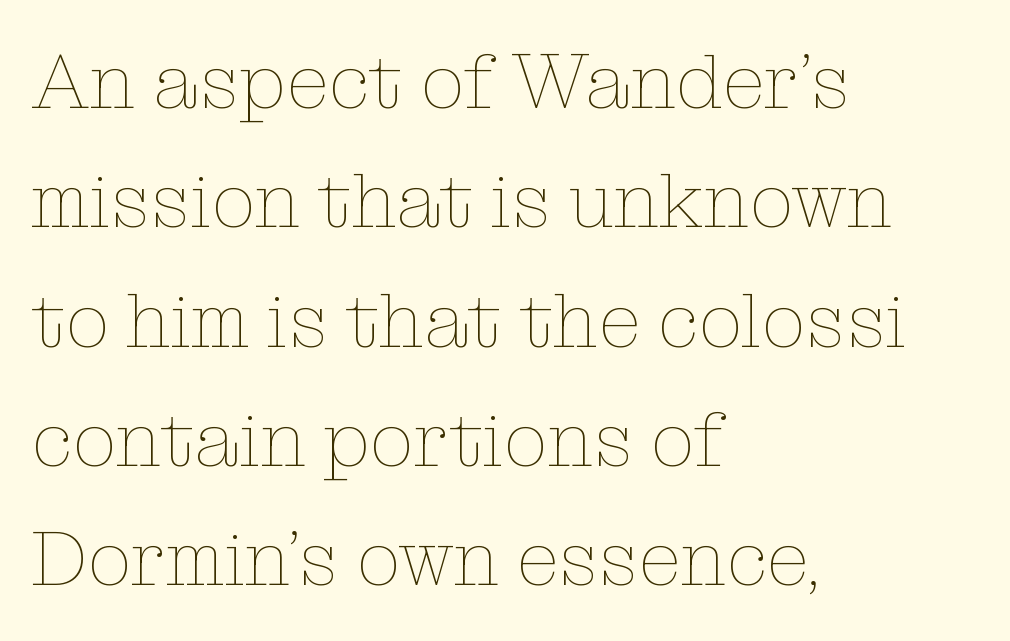
{"italic": "no", "bold": "no", "weight": "thin", "width": "normal", "stroke_contrast": "low", "x_height": "medium", "monospaced": "no", "underline": "no", "align": "left", "line_spacing": "normal", "line_spacing_ratio": 1.53, "letter_spacing": "normal", "letter_spacing_em": 0.0, "glyph_px": 78}
